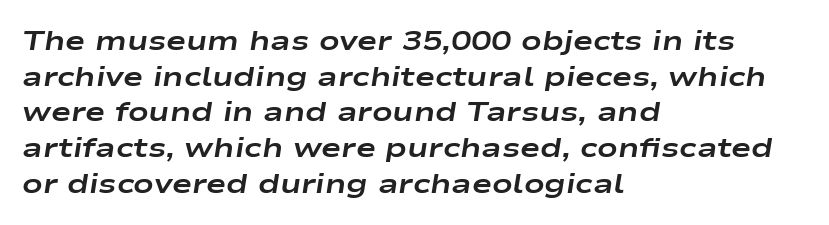
{"italic": "yes", "lean": "right", "slant_degrees": 9, "bold": "yes", "underline": "no", "align": "left", "line_spacing": "normal", "line_spacing_ratio": 1.32, "letter_spacing": "normal", "letter_spacing_em": 0.0, "glyph_px": 27}
